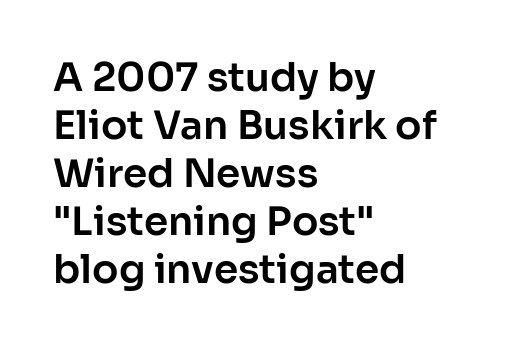
Q: Is the text italic (slanted)? A: No, it is upright.
Q: Is the typeface a serif or a sans-serif typeface? A: Sans-serif.
Q: Is the text underlined? A: No.
Q: How is the paragraph aligned? A: Left-aligned.
Q: Is the spacing between letters normal or unusually wide? A: Normal.
Q: Width (condensed, normal, or wide)? A: Normal.
Q: Stroke contrast? A: Low.
Q: x-height? A: Medium.
Q: Monospaced? A: No.
